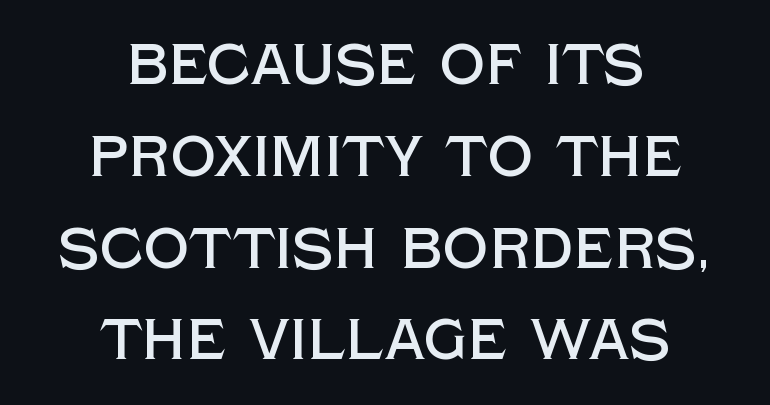
Is the block centered? Yes — each line is placed symmetrically about the middle. Glance below the letters and you will spot only blank space. Stroke terminals: plain, sans-serif. Words appear dense and cohesive because spacing is normal. Character widths vary here, with narrow letters taking less room than wide ones.
